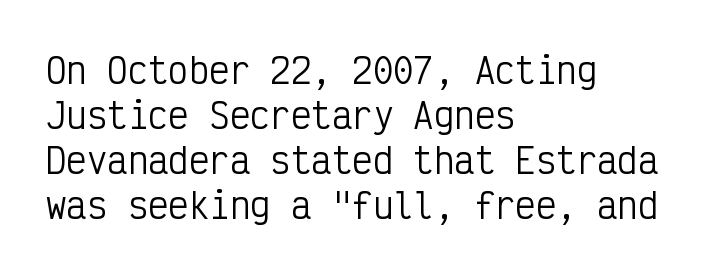
Spacing between characters is what you'd get straight out of the box. Observe the absence of serifs on each vertical stroke in this sample. When letters stand straight like this, we call the style roman or upright. Casual observation: everything's shoved over to the left. The letterforms sit at book weight or below. Successive baselines arrive at the customary interval.
